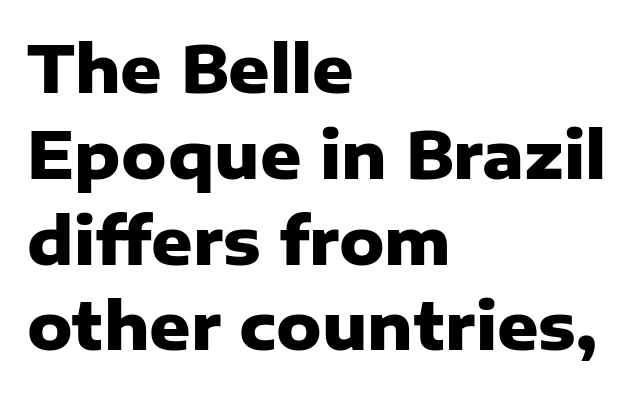
Look at the tracking — it's just the regular setting, nothing added. This rendering features lettering with no underline. In terms of weight, the rendering is a true, heavy bold. Which margin do the lines hug? The left one — the right edge is uneven.
